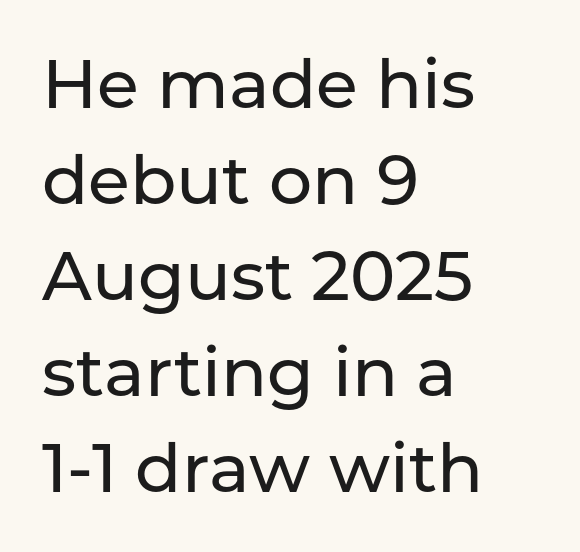
Line spacing here is normal. Look at the bottom of the vertical strokes: they stop flat, with no serifs. The strip under each line holds only bare page. You could not count columns in this text — the font is proportionally spaced.
